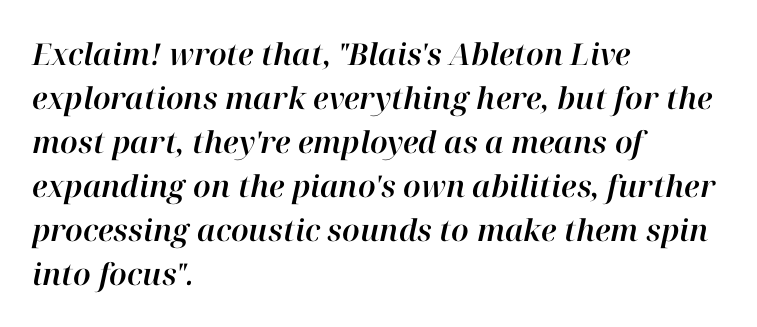
{"italic": "yes", "lean": "right", "slant_degrees": 12, "width": "normal", "stroke_contrast": "high", "x_height": "medium", "monospaced": "no", "underline": "no", "align": "left", "line_spacing": "normal", "line_spacing_ratio": 1.47, "letter_spacing": "normal", "letter_spacing_em": 0.0, "glyph_px": 30}
